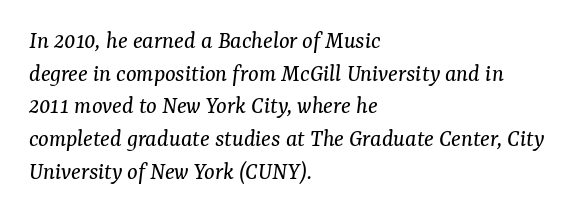
The image shows 25 px text type, italic (leaning right); set left-aligned, normal line spacing (1.31x), normal letter spacing, not underlined.
